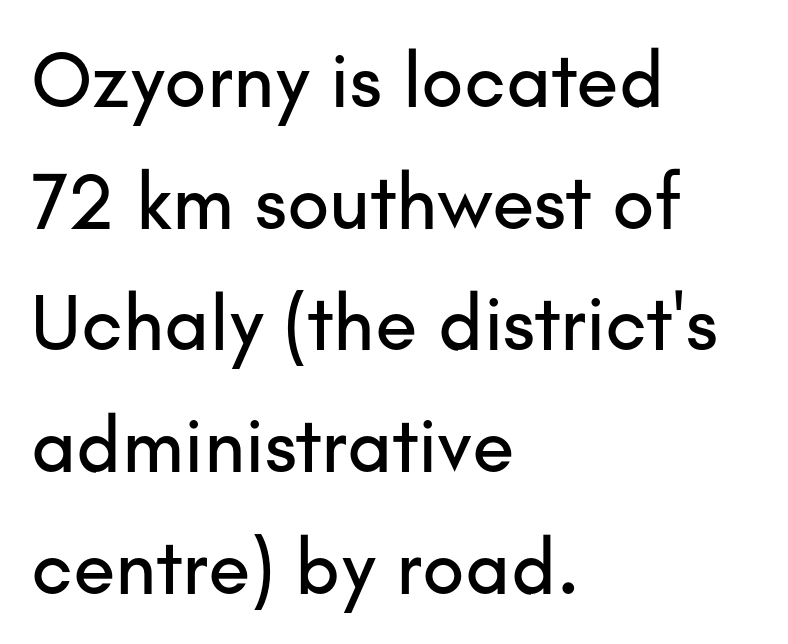
{"serif": "no", "italic": "no", "width": "normal", "stroke_contrast": "low", "x_height": "small", "monospaced": "no", "underline": "no", "align": "left", "line_spacing": "normal", "line_spacing_ratio": 1.56, "letter_spacing": "normal", "letter_spacing_em": 0.0, "glyph_px": 78}
